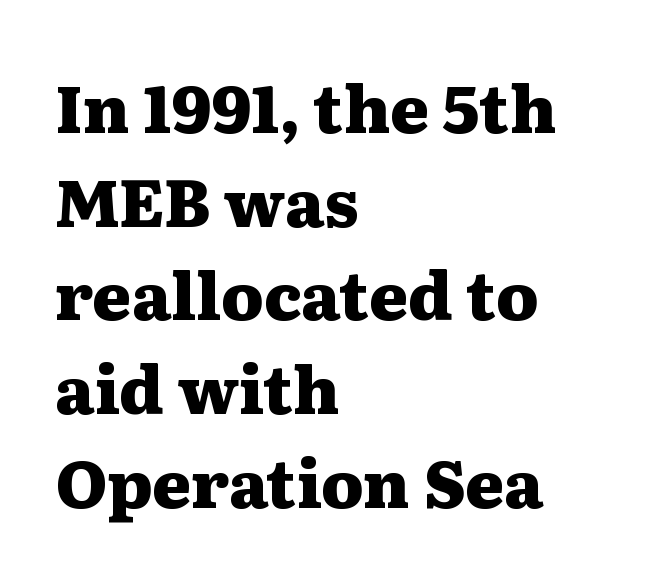
The image shows 66 px heavy, wide serif type, upright; set left-aligned, normal line spacing (1.42x), normal letter spacing, not underlined; medium stroke contrast and a medium x-height.
